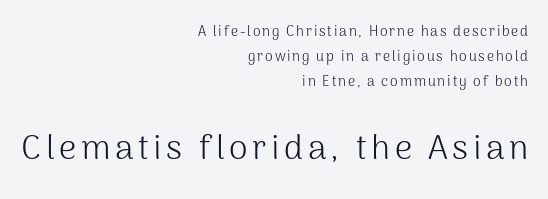
The image shows 34 px light sans-serif type, upright; set right-aligned, line spacing 1.78x, not underlined; the second (bottom) block is 2.43x larger; medium stroke contrast and a medium x-height.
